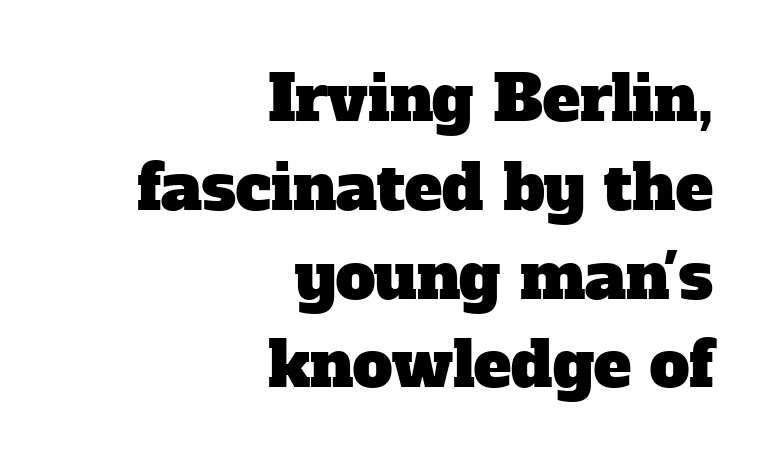
A bare baseline throughout the passage. This rendering uses right alignment, leaving the left contour irregular. The characters display serif detailing at their extremities. Caption: standard tracking, unaltered. Evenly set lines give the paragraph a standard silhouette. You could not count columns in this text — the font is proportionally spaced.
